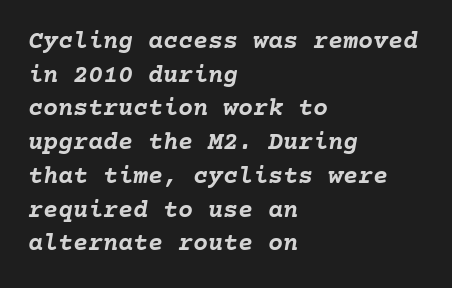
Caption: multi-line text, flush left, ragged right. Between one letter and the next there's only the usual sliver of space. A typesetter would call this leading conventional body-copy spacing. The strokes are fattened all the way to bold.
